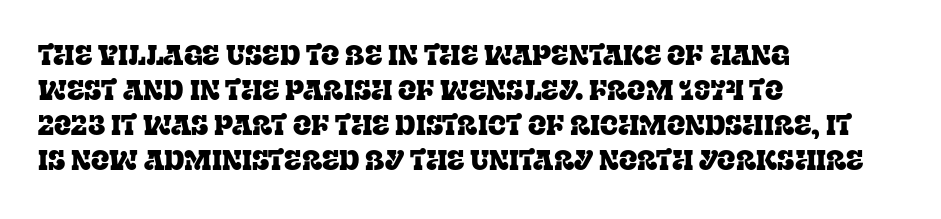
The image shows 27 px text type, upright; set left-aligned, normal line spacing (1.3x), normal letter spacing, not underlined.
